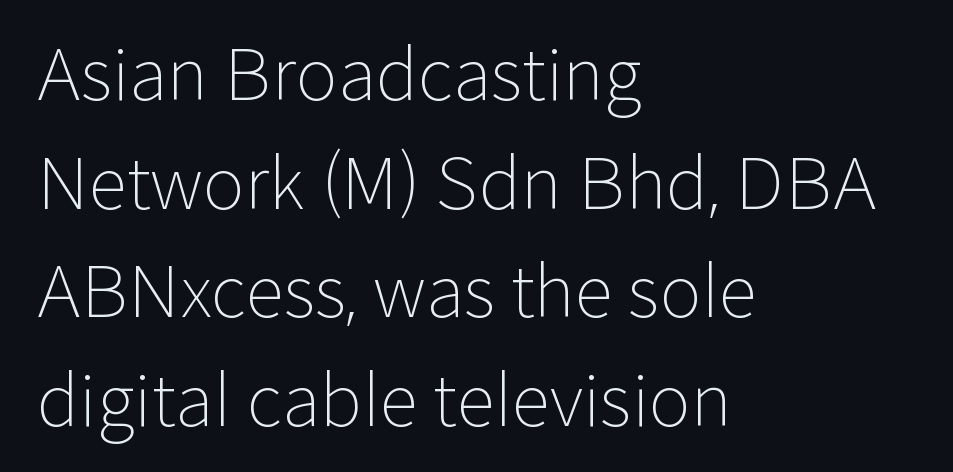
Vertical stems look standard width or narrower in stroke. The zone under the glyphs is completely vacant. Varying glyph widths throughout — classic text-font behaviour. Vertical strokes here are truly vertical.
